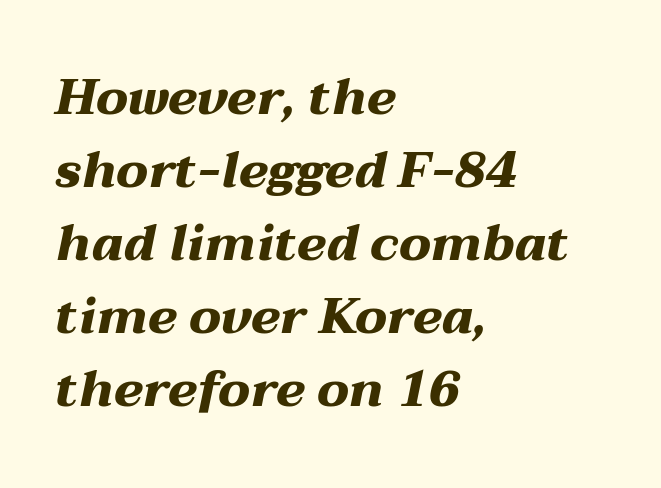
The image shows 50 px heavy, wide type, italic (leaning right); set left-aligned, normal line spacing (1.46x), normal letter spacing, not underlined; medium stroke contrast and a medium x-height.
